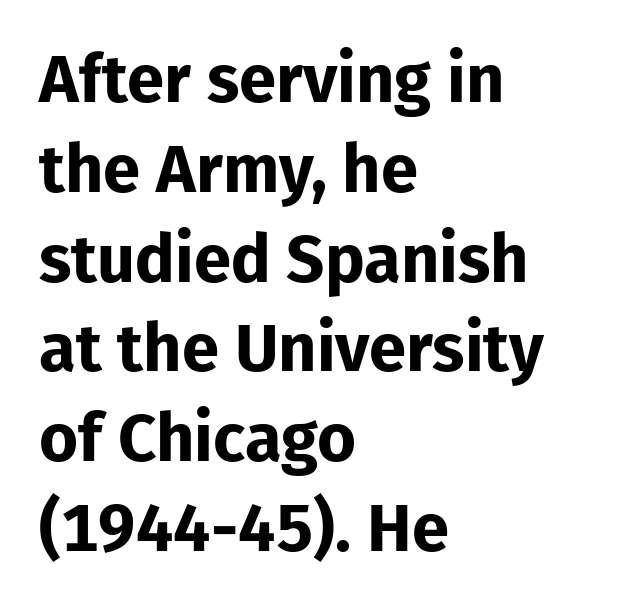
{"serif": "no", "italic": "no", "bold": "yes", "weight": "bold", "width": "normal", "stroke_contrast": "low", "x_height": "medium", "monospaced": "no", "underline": "no", "align": "left", "line_spacing": "normal", "line_spacing_ratio": 1.34, "letter_spacing": "normal", "letter_spacing_em": 0.0, "glyph_px": 67}
